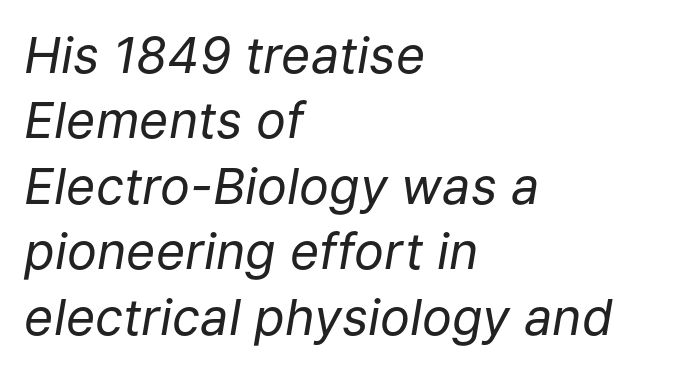
Q: Is the text bold? A: No.
Q: Is the text italic (slanted)? A: Yes, it leans right by about 9 degrees.
Q: Is the text underlined? A: No.
Q: How is the paragraph aligned? A: Left-aligned.
Q: Is the spacing between letters normal or unusually wide? A: Normal.
Q: Is the spacing between lines tight, normal or loose? A: Normal.
Q: Width (condensed, normal, or wide)? A: Normal.
Q: Stroke contrast? A: Low.
Q: x-height? A: Medium.
Q: Monospaced? A: No.
